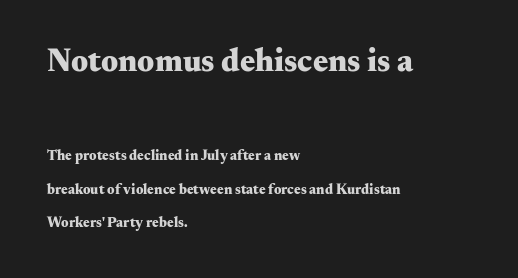
Q: Is the text bold? A: Yes.
Q: Is the text italic (slanted)? A: No, it is upright.
Q: Is the typeface a serif or a sans-serif typeface? A: Serif.
Q: Is the text underlined? A: No.
Q: How is the paragraph aligned? A: Left-aligned.
Q: Is the spacing between letters normal or unusually wide? A: Normal.
Q: Is the spacing between lines tight, normal or loose? A: Loose.
Q: Which block of text is set in a larger size, the first (top) or the second (bottom)? A: The first (top) one.
Q: Width (condensed, normal, or wide)? A: Wide.
Q: Stroke contrast? A: Medium.
Q: x-height? A: Small.
Q: Monospaced? A: No.
